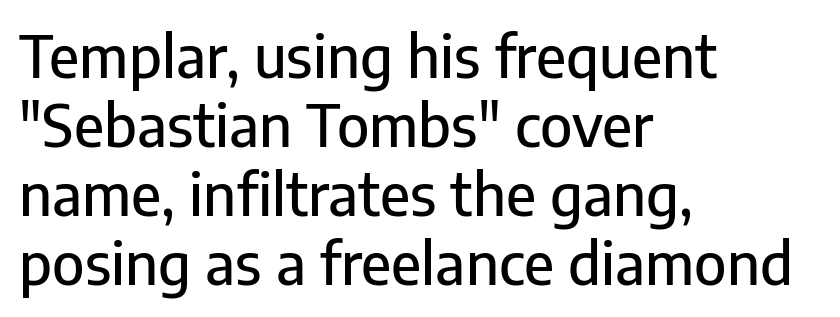
Unlike a traditional serif, this face leaves its strokes unadorned. Is there any slant? The stems are plumb. These lines stack with their left ends in a neat column. The face used here is proportionally spaced, like ordinary book or web type.
